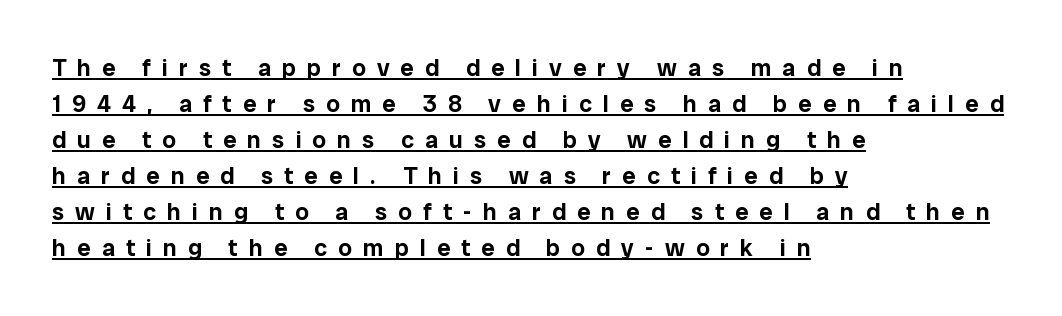
The image shows 24 px text type, upright; set left-aligned, normal line spacing (1.5x), unusually wide letter spacing (+0.46 em), underlined.
